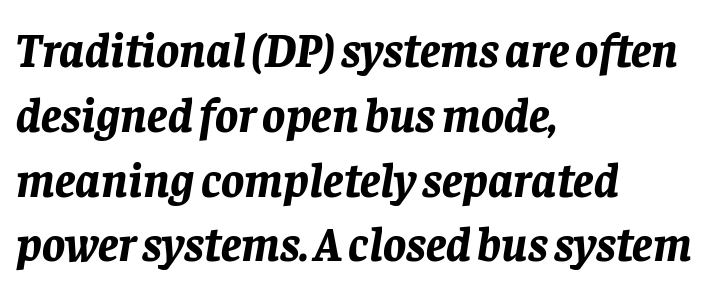
{"italic": "yes", "lean": "right", "slant_degrees": 8, "bold": "yes", "weight": "bold", "width": "normal", "stroke_contrast": "low", "x_height": "large", "monospaced": "no", "underline": "no", "align": "left", "line_spacing": "normal", "line_spacing_ratio": 1.35, "letter_spacing": "normal", "letter_spacing_em": 0.0, "glyph_px": 48}
